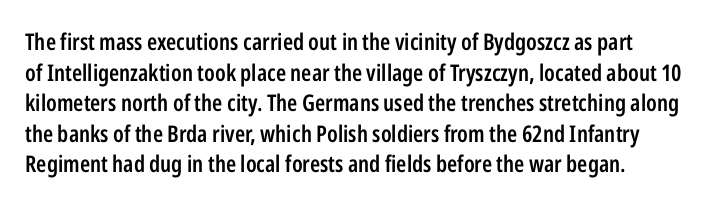
Q: Is the text bold? A: Semi-bold.
Q: Is the text italic (slanted)? A: No, it is upright.
Q: Is the text underlined? A: No.
Q: Is the spacing between letters normal or unusually wide? A: Normal.
Q: Is the spacing between lines tight, normal or loose? A: Normal.
